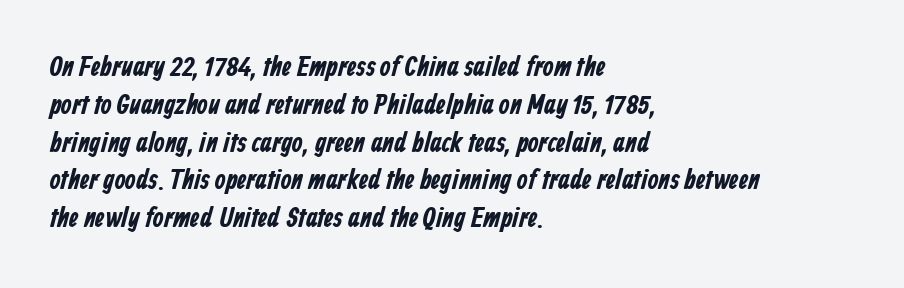
{"serif": "no", "bold": "yes", "weight": "bold", "width": "condensed", "stroke_contrast": "low", "x_height": "medium", "monospaced": "no", "underline": "no", "align": "left", "line_spacing": "normal", "line_spacing_ratio": 1.35, "letter_spacing": "normal", "letter_spacing_em": 0.0, "glyph_px": 28}
